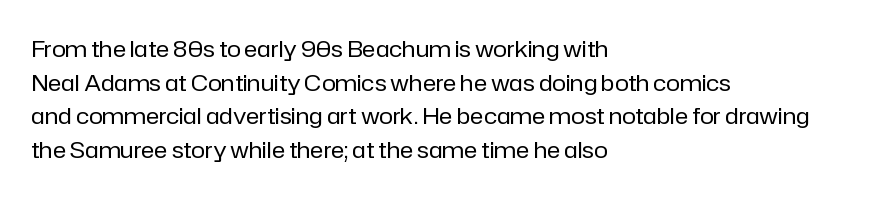
{"italic": "no", "bold": "no", "underline": "no", "align": "left", "line_spacing": "normal", "line_spacing_ratio": 1.46, "letter_spacing": "normal", "letter_spacing_em": 0.0, "glyph_px": 23}
